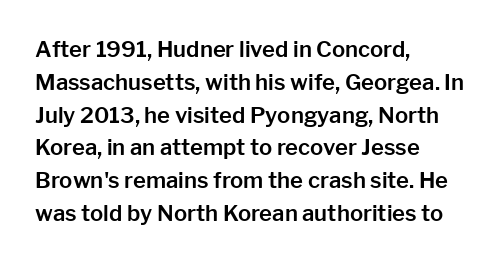
The specimen omits any rule beneath the text block's lines. Is the letter spacing exaggerated? No — it looks like the ordinary default. The typography opts for an upright posture over an oblique one. The rag falls on the right side of this text block. Baseline-to-baseline distance is the conventional proportion of letter height.
